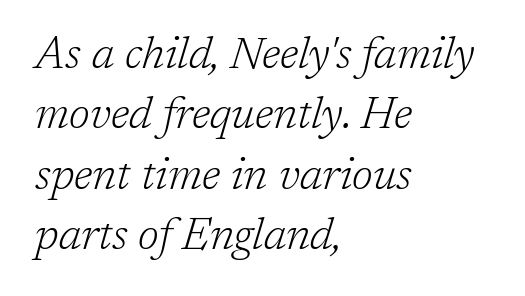
{"serif": "yes", "italic": "yes", "lean": "right", "slant_degrees": 17, "bold": "no", "weight": "light", "width": "normal", "stroke_contrast": "low", "x_height": "medium", "monospaced": "no", "underline": "no", "align": "left", "line_spacing": "normal", "line_spacing_ratio": 1.37, "letter_spacing": "normal", "letter_spacing_em": 0.0, "glyph_px": 44}
